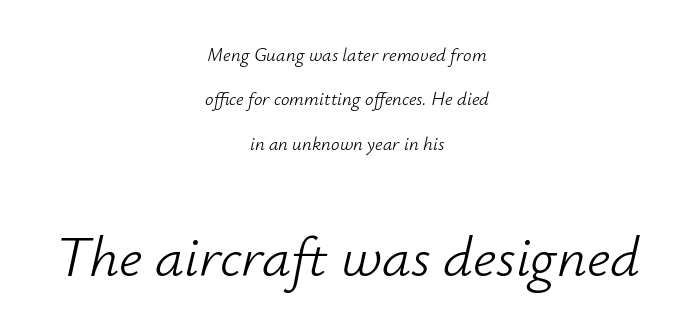
The image shows 58 px light type, italic (leaning right); set centered, loose line spacing (2.34x), normal letter spacing, not underlined; the second (bottom) block is 3.05x larger; low stroke contrast and a small x-height.
